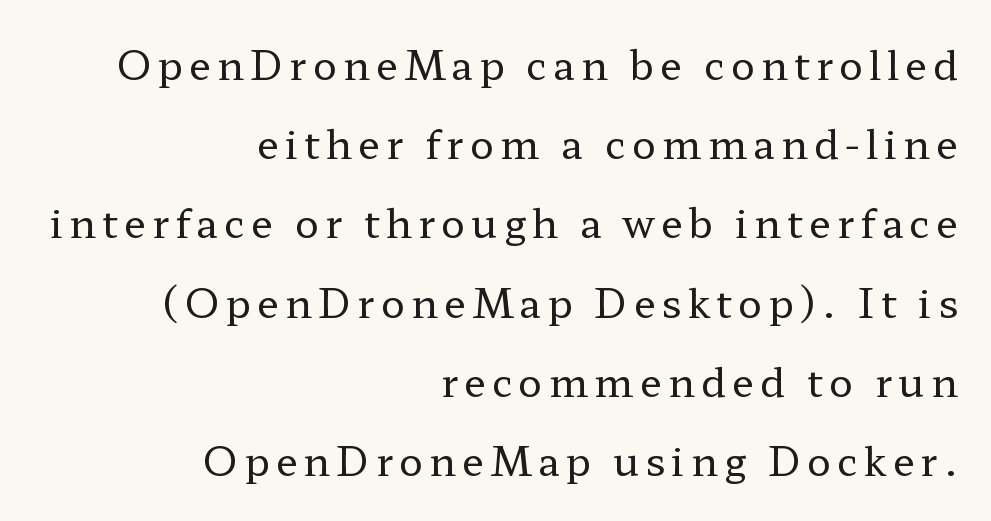
The image shows 40 px regular-weight, wide serif type, upright; set right-aligned, loose line spacing (1.98x), not underlined; low stroke contrast and a medium x-height.
